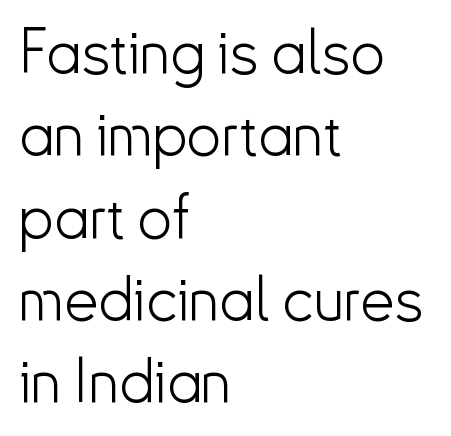
Q: Is the text bold? A: No.
Q: Is the text italic (slanted)? A: No, it is upright.
Q: Is the typeface a serif or a sans-serif typeface? A: Sans-serif.
Q: Is the text underlined? A: No.
Q: How is the paragraph aligned? A: Left-aligned.
Q: Is the spacing between letters normal or unusually wide? A: Normal.
Q: Is the spacing between lines tight, normal or loose? A: Normal.
Q: Width (condensed, normal, or wide)? A: Normal.
Q: Stroke contrast? A: Low.
Q: x-height? A: Small.
Q: Monospaced? A: No.
